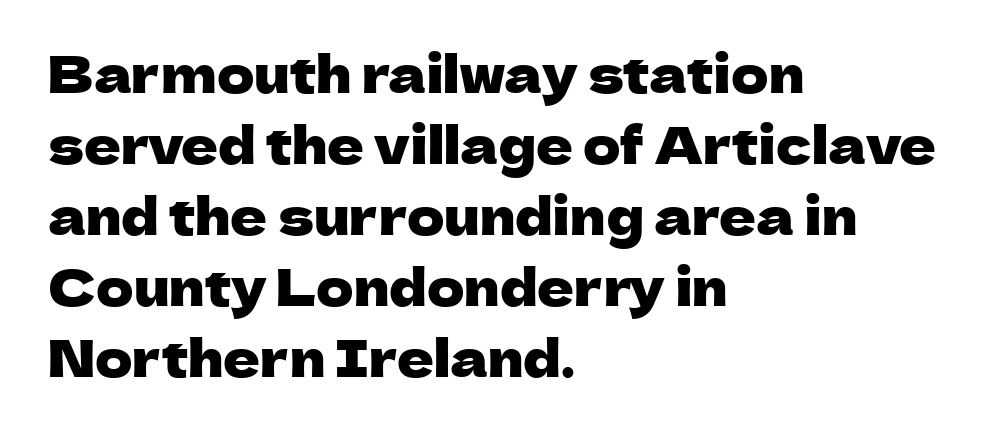
{"serif": "no", "italic": "no", "width": "normal", "stroke_contrast": "low", "x_height": "medium", "monospaced": "no", "underline": "no", "align": "left", "line_spacing": "normal", "line_spacing_ratio": 1.39, "letter_spacing": "normal", "letter_spacing_em": 0.0, "glyph_px": 51}
